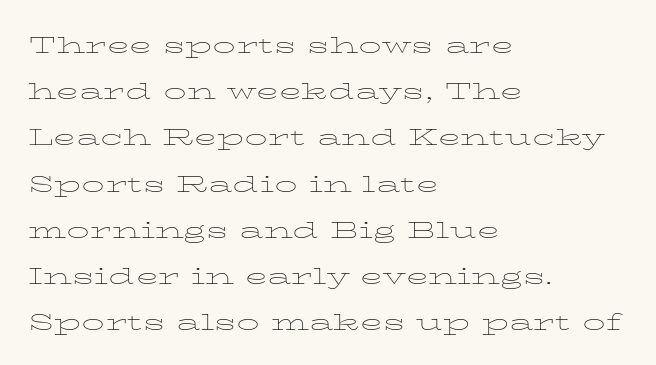
The image shows 30 px thin, wide type, upright; set left-aligned, normal line spacing (1.54x), normal letter spacing, not underlined; low stroke contrast and a medium x-height.
